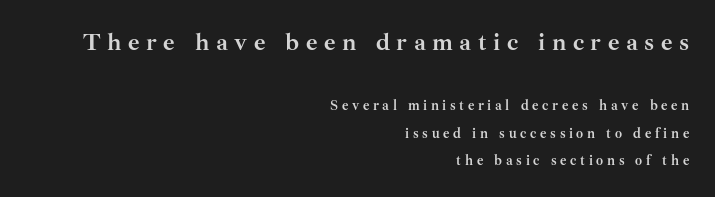
{"italic": "no", "bold": "yes", "underline": "no", "align": "right", "line_spacing": "loose", "line_spacing_ratio": 1.99, "letter_spacing": "wide", "letter_spacing_em": 0.26, "larger_block": "first", "size_ratio": 1.79, "glyph_px": 25}
